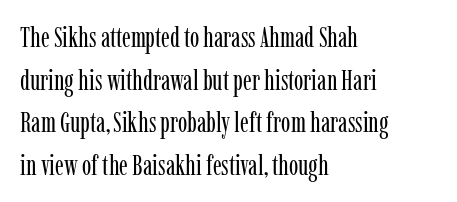
The image shows 28 px regular-weight, condensed serif type, upright; set left-aligned, normal line spacing (1.52x), normal letter spacing, not underlined; low stroke contrast and a medium x-height.
